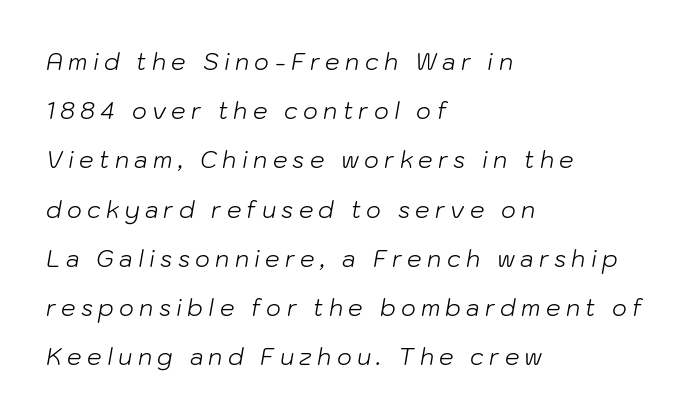
The image shows 23 px text type, italic (leaning right); set left-aligned, loose line spacing (2.14x), unusually wide letter spacing (+0.23 em), not underlined.
